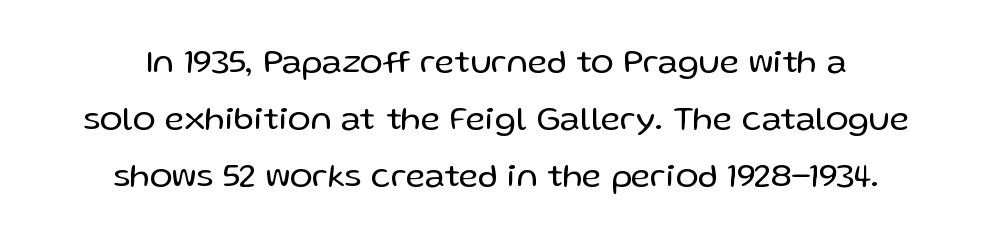
The passage shown is not underscored anywhere. Whoever set this chose a conventional vertical rhythm. No feet cap the strokes, marking this as sans-serif type. Is the stroke heavy? The answer is a plain regular-or-lighter. Character widths vary here, with narrow letters taking less room than wide ones. Posture: straight, roman, zero tilt.
